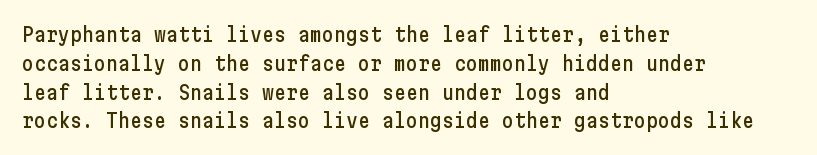
The image shows 20 px text type, upright; set left-aligned, normal line spacing (1.44x), normal letter spacing, not underlined.
